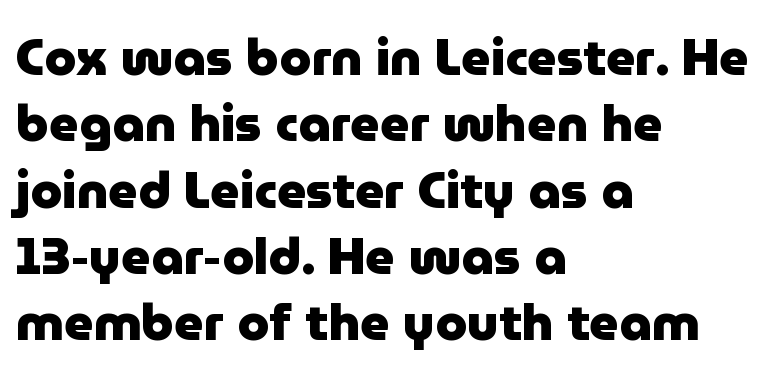
Q: Is the text bold? A: Yes.
Q: Is the text italic (slanted)? A: No, it is upright.
Q: Is the typeface a serif or a sans-serif typeface? A: Sans-serif.
Q: Is the text underlined? A: No.
Q: How is the paragraph aligned? A: Left-aligned.
Q: Is the spacing between letters normal or unusually wide? A: Normal.
Q: Is the spacing between lines tight, normal or loose? A: Normal.
Q: Width (condensed, normal, or wide)? A: Normal.
Q: Stroke contrast? A: Low.
Q: x-height? A: Medium.
Q: Monospaced? A: No.
